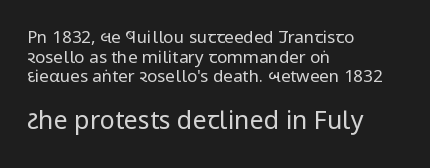
Q: Is the text bold? A: No.
Q: Is the text italic (slanted)? A: No, it is upright.
Q: Is the text underlined? A: No.
Q: How is the paragraph aligned? A: Left-aligned.
Q: Is the spacing between letters normal or unusually wide? A: Normal.
Q: Which block of text is set in a larger size, the first (top) or the second (bottom)? A: The second (bottom) one.
